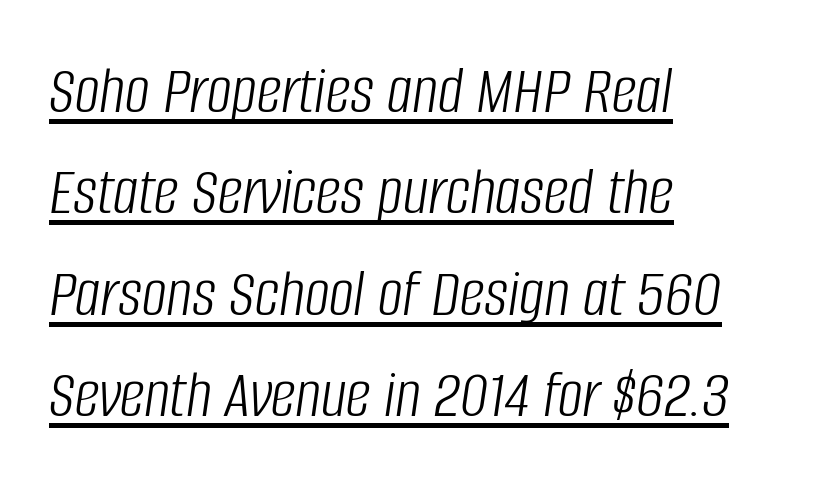
The image shows 70 px light, condensed type, italic (leaning right); set left-aligned, normal line spacing (1.45x), normal letter spacing, underlined; low stroke contrast and a large x-height.
